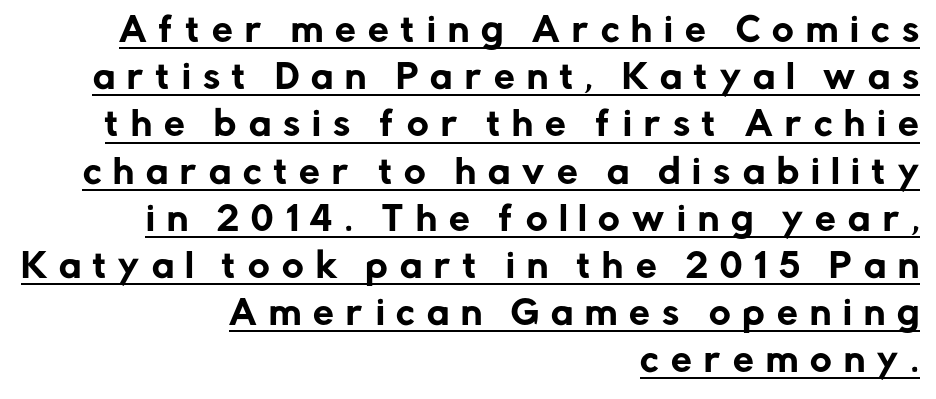
{"serif": "no", "italic": "no", "width": "normal", "stroke_contrast": "low", "x_height": "medium", "monospaced": "no", "underline": "yes", "align": "right", "line_spacing": "normal", "line_spacing_ratio": 1.43, "letter_spacing": "wide", "letter_spacing_em": 0.37, "glyph_px": 33}
